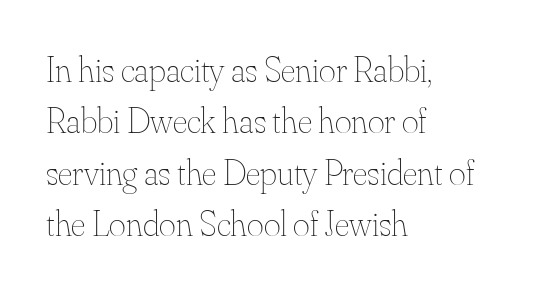
Q: Is the text bold? A: No.
Q: Is the text italic (slanted)? A: No, it is upright.
Q: Is the text underlined? A: No.
Q: How is the paragraph aligned? A: Left-aligned.
Q: Is the spacing between letters normal or unusually wide? A: Normal.
Q: Is the spacing between lines tight, normal or loose? A: Normal.
Q: Width (condensed, normal, or wide)? A: Normal.
Q: Stroke contrast? A: Medium.
Q: x-height? A: Small.
Q: Monospaced? A: No.
